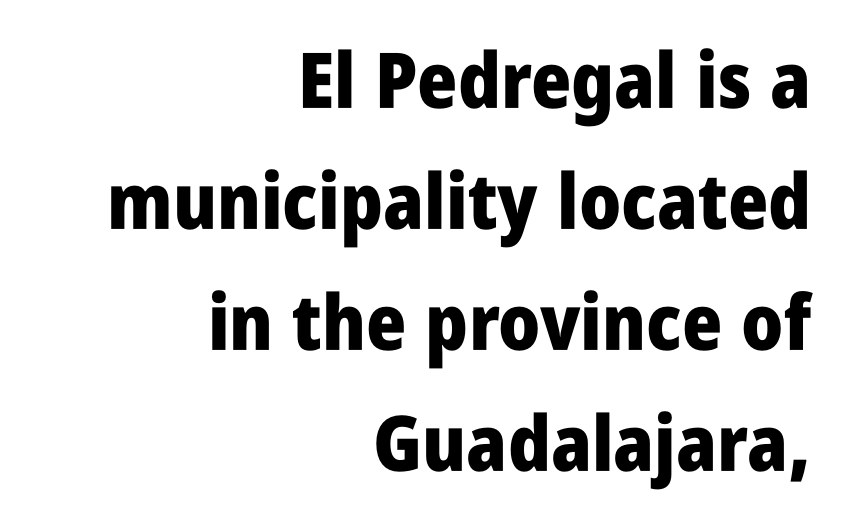
The image shows 77 px heavy, condensed sans-serif type, upright; set right-aligned, normal line spacing (1.57x), normal letter spacing, not underlined; low stroke contrast and a large x-height.
